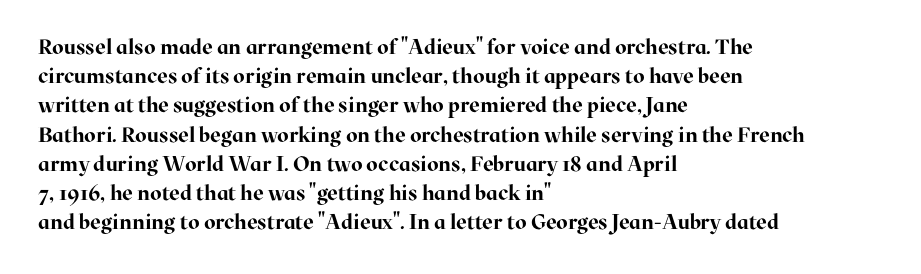
The image shows 21 px bold type, upright; set left-aligned, normal line spacing (1.39x), normal letter spacing, not underlined.
